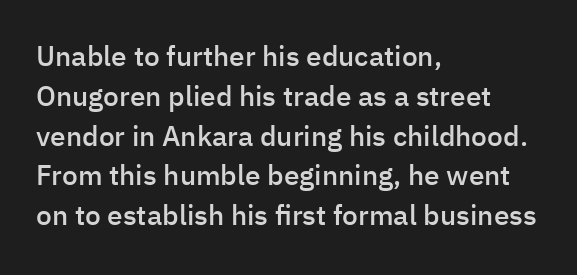
The image shows 28 px semibold sans-serif type, upright; set left-aligned, normal line spacing (1.42x), normal letter spacing, not underlined; low stroke contrast and a medium x-height.
